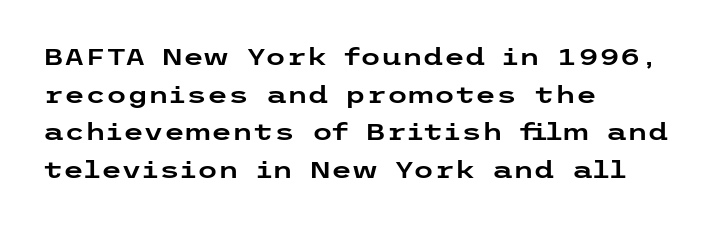
Q: Is the text italic (slanted)? A: No, it is upright.
Q: Is the text underlined? A: No.
Q: How is the paragraph aligned? A: Left-aligned.
Q: Is the spacing between letters normal or unusually wide? A: Normal.
Q: Is the spacing between lines tight, normal or loose? A: Normal.
